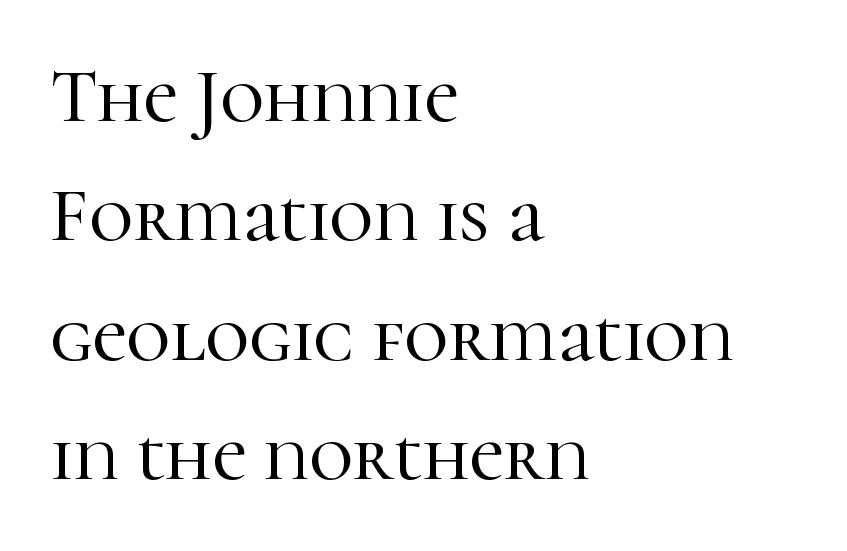
{"serif": "yes", "italic": "no", "width": "normal", "stroke_contrast": "high", "x_height": "medium", "monospaced": "no", "underline": "no", "align": "left", "line_spacing": "normal", "line_spacing_ratio": 1.57, "letter_spacing": "normal", "letter_spacing_em": 0.0, "glyph_px": 76}
